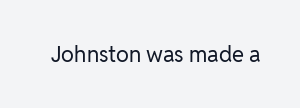
Q: Is the text bold? A: No.
Q: Is the text italic (slanted)? A: No, it is upright.
Q: Is the text underlined? A: No.
Q: Is the spacing between letters normal or unusually wide? A: Normal.
